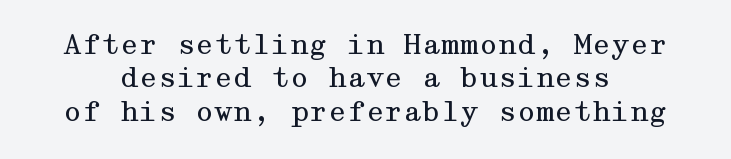
Q: Is the text bold? A: No.
Q: Is the text italic (slanted)? A: No, it is upright.
Q: Is the text underlined? A: No.
Q: How is the paragraph aligned? A: Centered.
Q: Is the spacing between letters normal or unusually wide? A: Normal.
